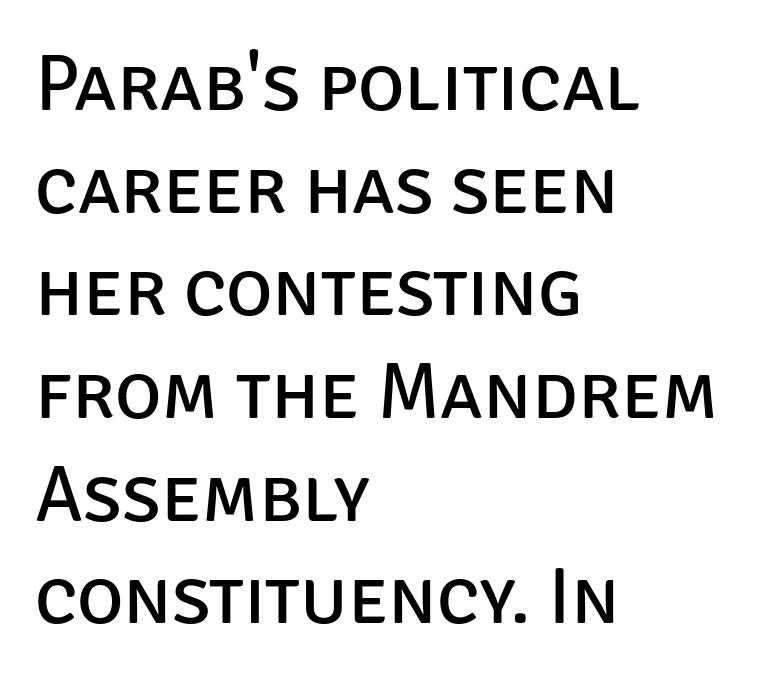
The image shows 79 px regular-weight sans-serif type, upright; set left-aligned, normal line spacing (1.3x), normal letter spacing, not underlined; low stroke contrast and a large x-height.
